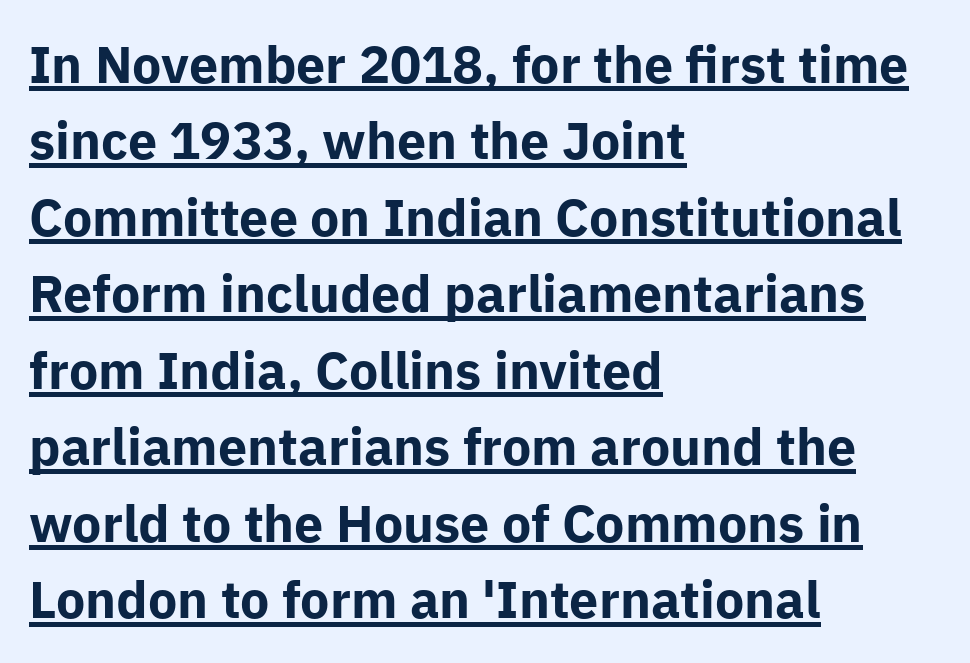
Typeset ragged right — the left edge is the straight one. Italic: no, the glyphs are upright roman. Regarding leading, the lines here are spaced in the standard way. Plenty of ink on the page — the face is bold. Proportional: the letters do not fall into vertical columns.
